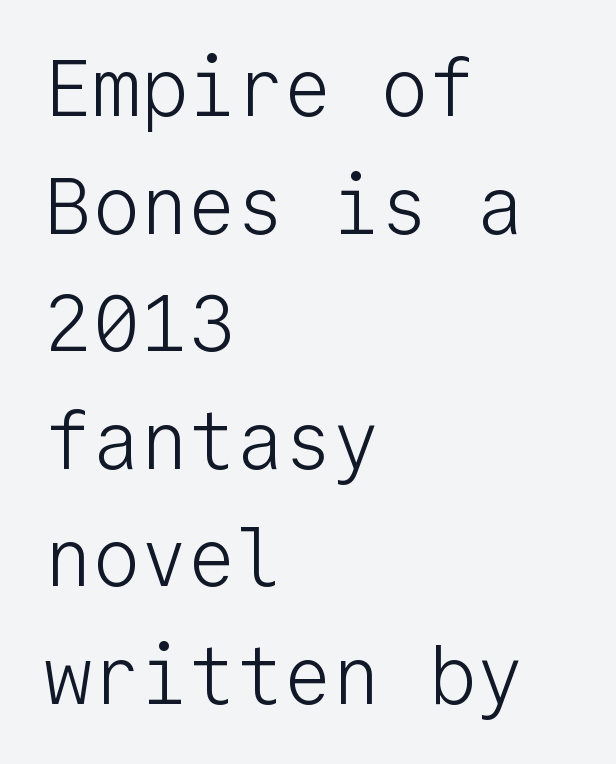
Q: Is the text bold? A: No.
Q: Is the text italic (slanted)? A: No, it is upright.
Q: Is the typeface a serif or a sans-serif typeface? A: Sans-serif.
Q: Is the text underlined? A: No.
Q: How is the paragraph aligned? A: Left-aligned.
Q: Is the spacing between letters normal or unusually wide? A: Normal.
Q: Is the spacing between lines tight, normal or loose? A: Normal.
Q: Width (condensed, normal, or wide)? A: Normal.
Q: Stroke contrast? A: Low.
Q: x-height? A: Medium.
Q: Monospaced? A: Yes.
